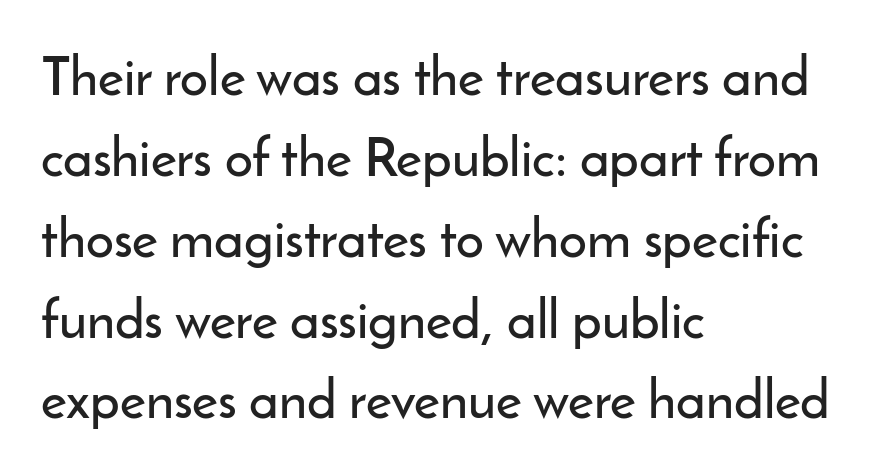
The image shows 55 px sans-serif type, upright; set left-aligned, normal line spacing (1.47x), normal letter spacing, not underlined; low stroke contrast and a small x-height.
